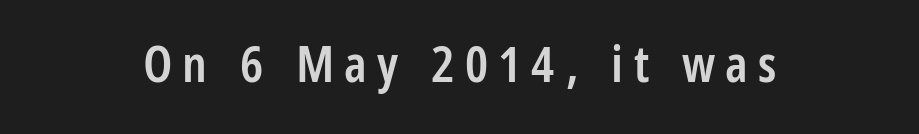
{"serif": "no", "italic": "no", "bold": "semi", "weight": "semibold", "width": "condensed", "stroke_contrast": "low", "x_height": "large", "monospaced": "no", "underline": "no", "align": "center", "letter_spacing": "wide", "letter_spacing_em": 0.2, "glyph_px": 51}
